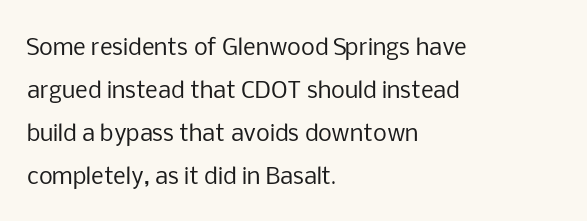
No heavy texture on the line: the type isn't bold. A clean baseline with only descenders dipping below it. Words appear dense and cohesive because spacing is normal. This block would shrink considerably if given ordinary leading; it's expanded now. Does the lettering tilt? It doesn't — this is upright.
